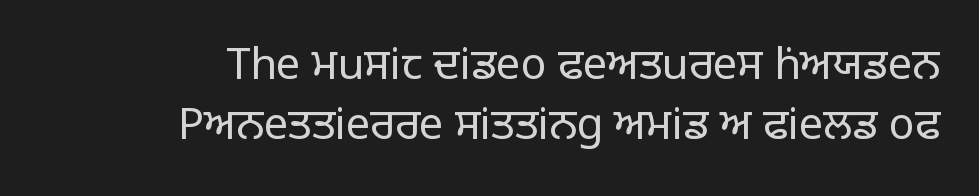
Q: Is the text bold? A: No.
Q: Is the text italic (slanted)? A: No, it is upright.
Q: Is the typeface a serif or a sans-serif typeface? A: Sans-serif.
Q: Is the text underlined? A: No.
Q: How is the paragraph aligned? A: Right-aligned.
Q: Is the spacing between letters normal or unusually wide? A: Normal.
Q: Is the spacing between lines tight, normal or loose? A: Normal.
Q: Width (condensed, normal, or wide)? A: Normal.
Q: Stroke contrast? A: Low.
Q: x-height? A: Large.
Q: Monospaced? A: No.
